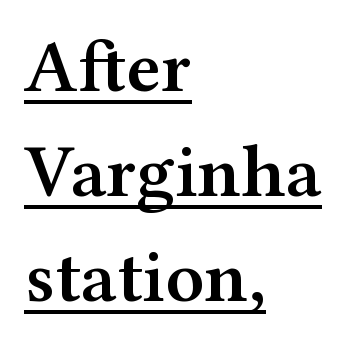
{"serif": "yes", "italic": "no", "bold": "semi", "weight": "semibold", "width": "wide", "stroke_contrast": "medium", "x_height": "medium", "monospaced": "no", "underline": "yes", "align": "left", "line_spacing": "normal", "line_spacing_ratio": 1.42, "letter_spacing": "normal", "letter_spacing_em": 0.0, "glyph_px": 74}
